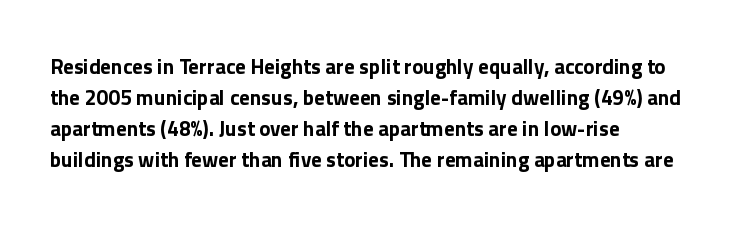
Q: Is the text bold? A: Yes.
Q: Is the text italic (slanted)? A: No, it is upright.
Q: Is the text underlined? A: No.
Q: How is the paragraph aligned? A: Left-aligned.
Q: Is the spacing between letters normal or unusually wide? A: Normal.
Q: Is the spacing between lines tight, normal or loose? A: Normal.
